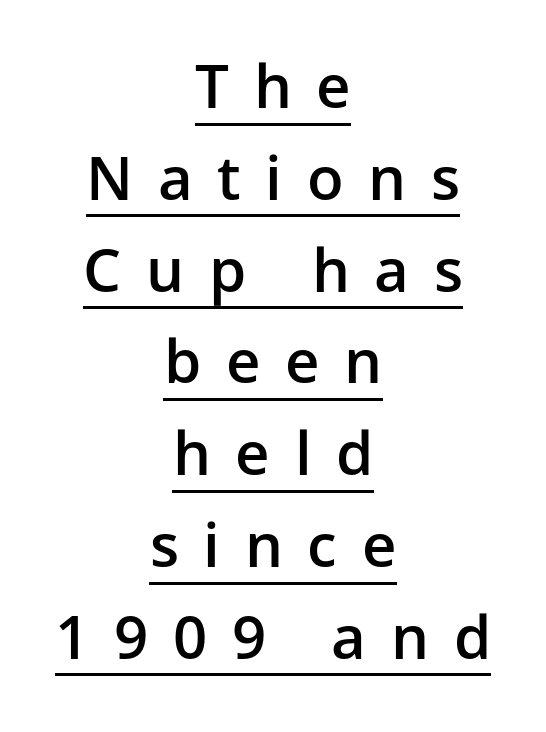
Casual observation: everything's sitting right in the middle. The rendering uses a semibold face; strokes are thickened but not to full bold. Unlike a traditional serif, this face leaves its strokes unadorned. A typesetter would call this proportional, since set widths differ per character.
